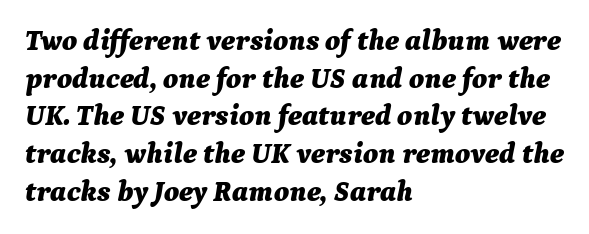
{"italic": "yes", "lean": "right", "slant_degrees": 9, "bold": "yes", "weight": "bold", "width": "normal", "stroke_contrast": "medium", "x_height": "medium", "monospaced": "no", "underline": "no", "align": "left", "line_spacing": "normal", "line_spacing_ratio": 1.3, "letter_spacing": "normal", "letter_spacing_em": 0.0, "glyph_px": 29}
